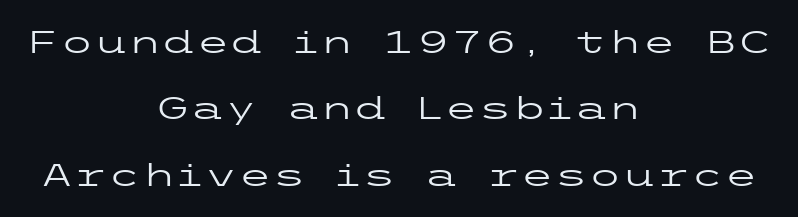
Q: Is the text bold? A: No.
Q: Is the text italic (slanted)? A: No, it is upright.
Q: Is the typeface a serif or a sans-serif typeface? A: Sans-serif.
Q: Is the text underlined? A: No.
Q: How is the paragraph aligned? A: Centered.
Q: Is the spacing between letters normal or unusually wide? A: Normal.
Q: Is the spacing between lines tight, normal or loose? A: Loose.
Q: Width (condensed, normal, or wide)? A: Wide.
Q: Stroke contrast? A: Low.
Q: x-height? A: Medium.
